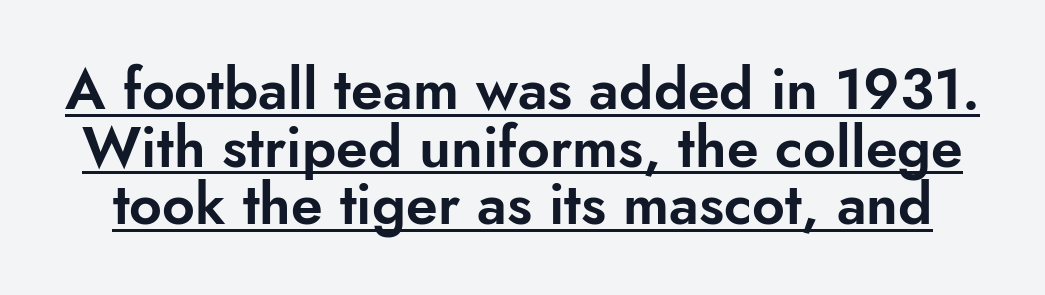
There is no visible air inserted between adjacent glyphs. The sample's only ornament is a line tracing under the words. Posture: vertical. This sample trades vertical openness for compactness between lines. In terms of letterform style, serifs are entirely absent.
